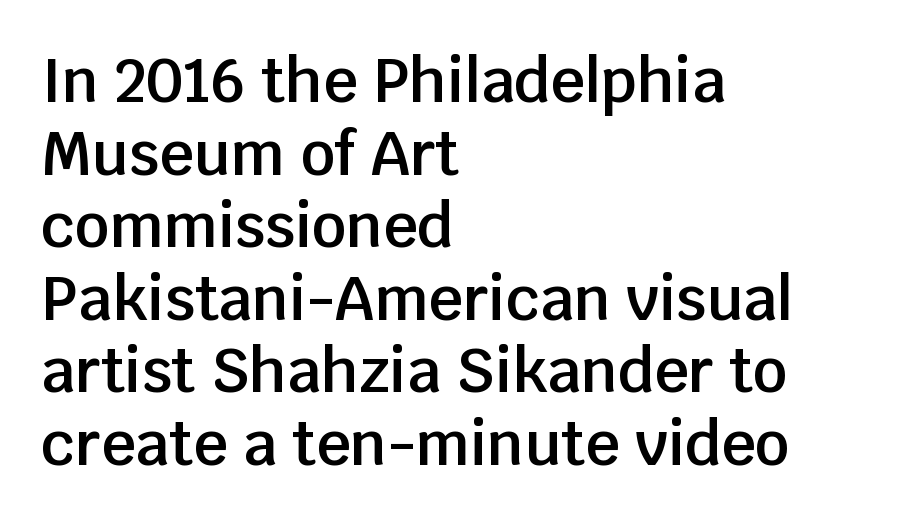
Varying glyph widths throughout — classic text-font behaviour. Descenders hang freely into open space. This sample uses plain, unmodified letter spacing. Tall strokes in this sample are plumb rather than angled. To sum up the face: it is a sans, with no serifs.
